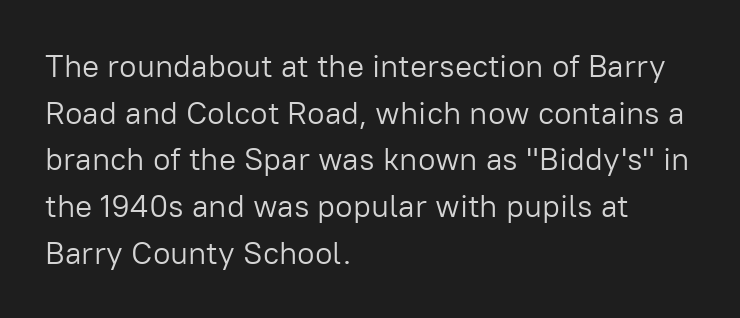
Note the varied advance widths — an 'i' is clearly narrower than an 'm'. One glance says typical: line gaps are just what's usual. The letters look calm and open, with moderate or lighter stems. The gaps between neighbouring characters are ordinary and unremarkable. This is sans-serif lettering, the kind often seen on screens and signage. Line starts are locked; line ends wander.
